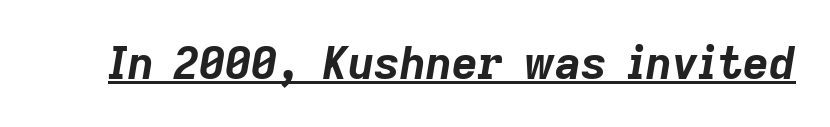
{"italic": "yes", "lean": "right", "slant_degrees": 9, "bold": "yes", "weight": "bold", "width": "normal", "stroke_contrast": "low", "x_height": "medium", "monospaced": "no", "underline": "yes", "letter_spacing": "normal", "letter_spacing_em": 0.0, "glyph_px": 45}
